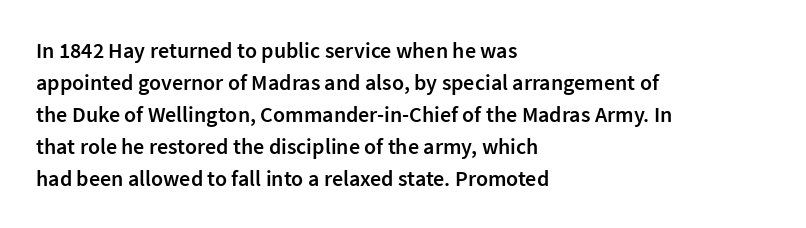
Q: Is the text bold? A: Semi-bold.
Q: Is the text italic (slanted)? A: No, it is upright.
Q: Is the text underlined? A: No.
Q: How is the paragraph aligned? A: Left-aligned.
Q: Is the spacing between letters normal or unusually wide? A: Normal.
Q: Is the spacing between lines tight, normal or loose? A: Normal.
